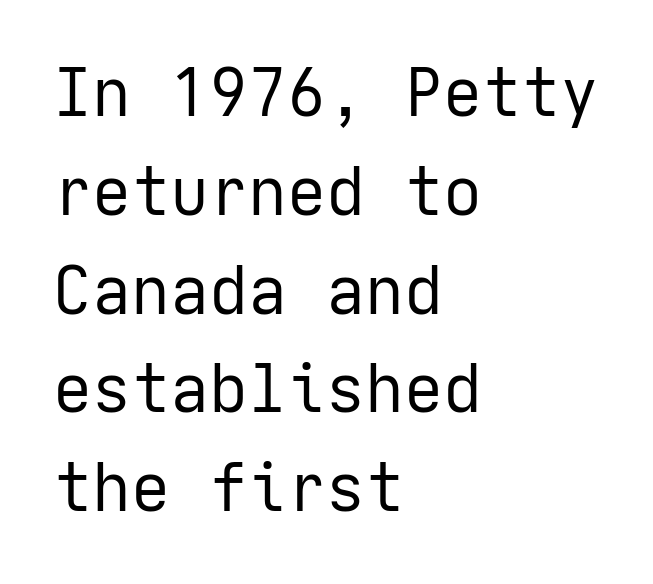
Q: Is the text bold? A: No.
Q: Is the text italic (slanted)? A: No, it is upright.
Q: Is the typeface a serif or a sans-serif typeface? A: Sans-serif.
Q: Is the text underlined? A: No.
Q: How is the paragraph aligned? A: Left-aligned.
Q: Is the spacing between letters normal or unusually wide? A: Normal.
Q: Is the spacing between lines tight, normal or loose? A: Normal.
Q: Width (condensed, normal, or wide)? A: Normal.
Q: Stroke contrast? A: Low.
Q: x-height? A: Medium.
